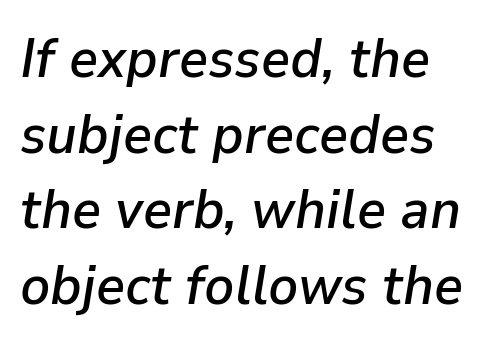
The image shows 56 px text type, italic (leaning right); set left-aligned, normal line spacing (1.35x), normal letter spacing, not underlined; low stroke contrast and a medium x-height.
